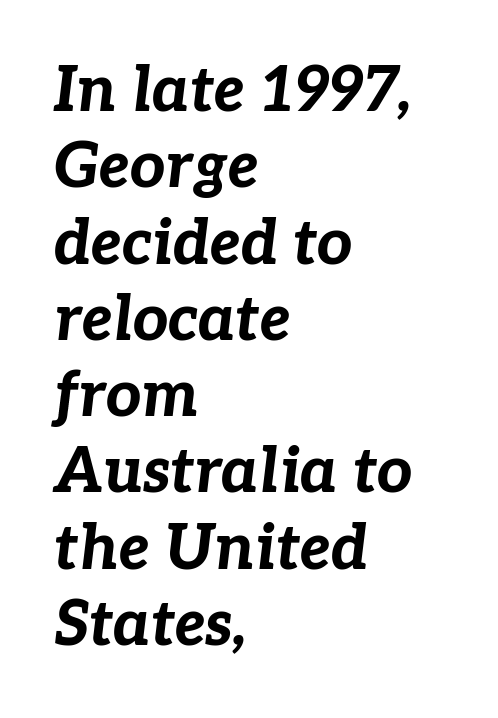
The image shows 62 px bold type, italic (leaning right); set left-aligned, line spacing 1.23x, normal letter spacing, not underlined; low stroke contrast and a medium x-height.
